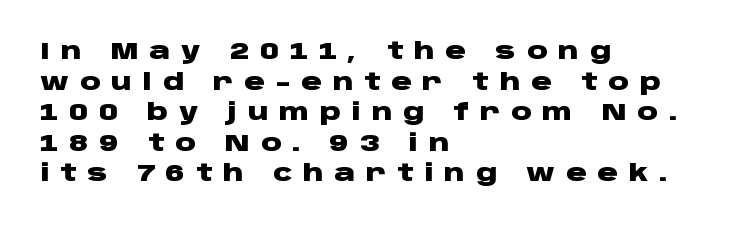
Q: Is the text bold? A: Yes.
Q: Is the text italic (slanted)? A: No, it is upright.
Q: Is the text underlined? A: No.
Q: How is the paragraph aligned? A: Left-aligned.
Q: Is the spacing between letters normal or unusually wide? A: Unusually wide.
Q: Is the spacing between lines tight, normal or loose? A: Normal.
